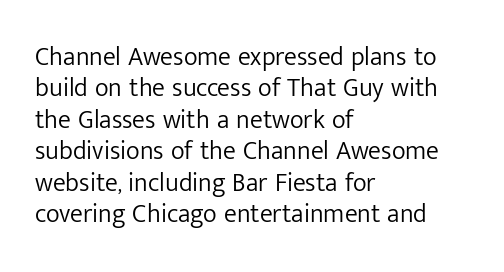
Q: Is the text bold? A: No.
Q: Is the text italic (slanted)? A: No, it is upright.
Q: Is the text underlined? A: No.
Q: How is the paragraph aligned? A: Left-aligned.
Q: Is the spacing between letters normal or unusually wide? A: Normal.
